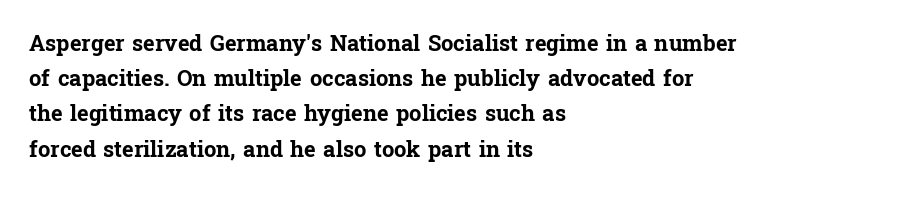
The image shows 22 px bold type, upright; set left-aligned, normal line spacing (1.6x), normal letter spacing, not underlined.
